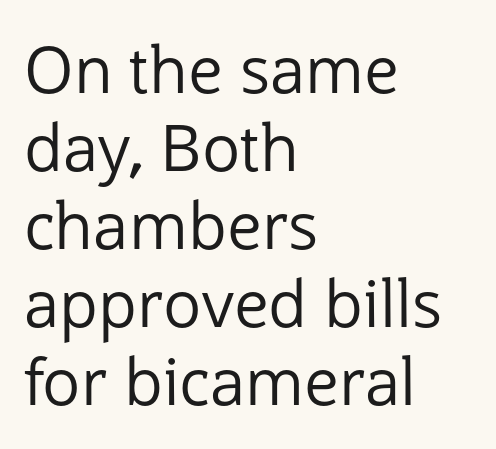
The image shows 64 px regular-weight sans-serif type, upright; set left-aligned, line spacing 1.22x, normal letter spacing, not underlined; low stroke contrast and a medium x-height.
